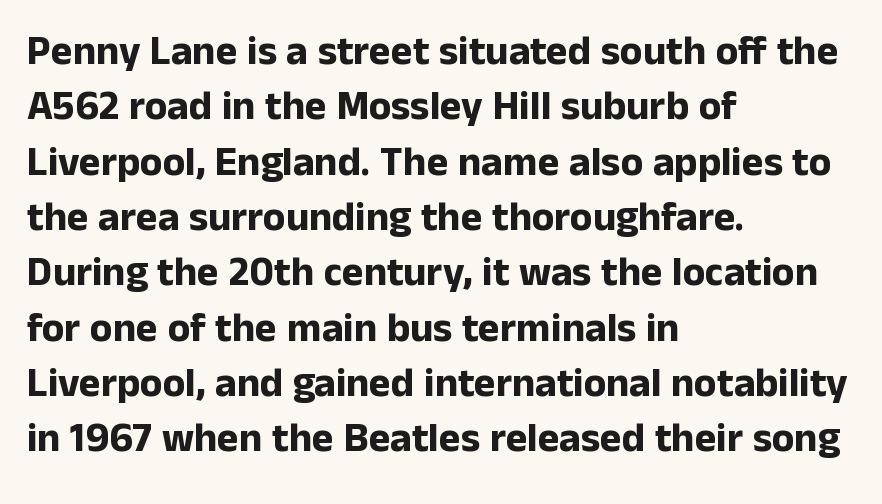
Q: Is the text bold? A: Yes.
Q: Is the text italic (slanted)? A: No, it is upright.
Q: Is the typeface a serif or a sans-serif typeface? A: Sans-serif.
Q: Is the text underlined? A: No.
Q: How is the paragraph aligned? A: Left-aligned.
Q: Is the spacing between letters normal or unusually wide? A: Normal.
Q: Is the spacing between lines tight, normal or loose? A: Normal.
Q: Width (condensed, normal, or wide)? A: Normal.
Q: Stroke contrast? A: Low.
Q: x-height? A: Medium.
Q: Monospaced? A: No.
